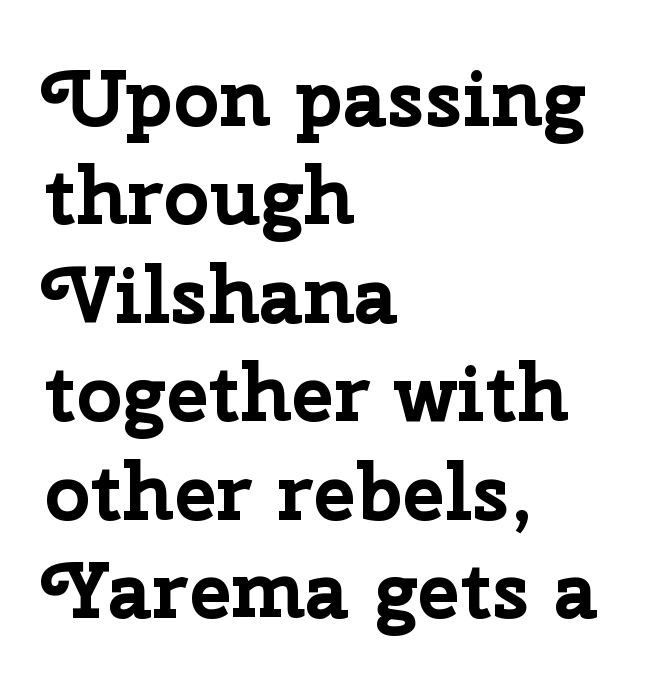
The image shows 80 px bold sans-serif type, upright; set left-aligned, line spacing 1.23x, normal letter spacing, not underlined; low stroke contrast and a medium x-height.
